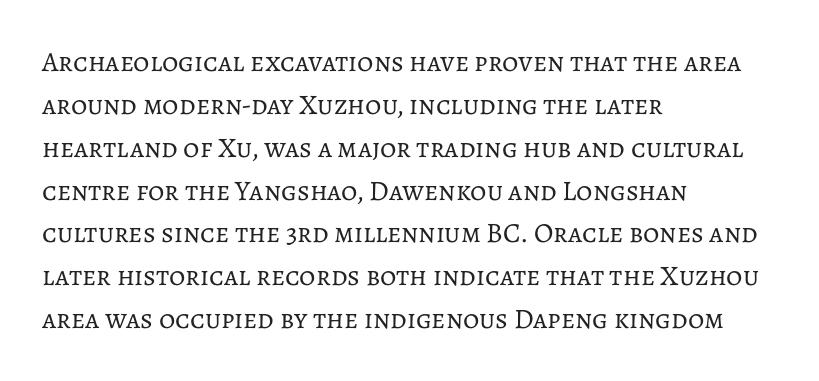
Left-aligned paragraph, ragged on the right. The passage shown is not underscored anywhere. Think of a printed novel: that variable character pitch is what you see here. The block of text has a typical density, with ordinary space between rows.
